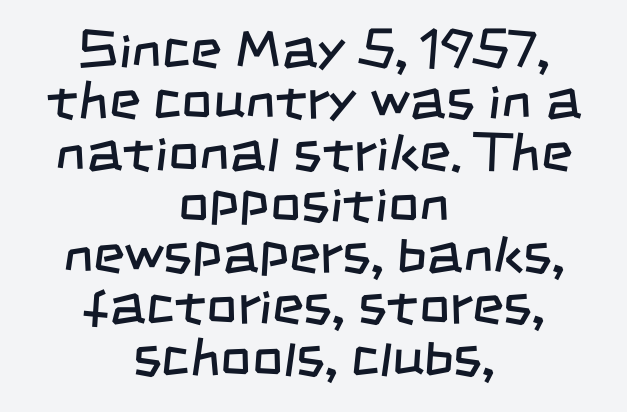
{"serif": "no", "bold": "no", "weight": "regular", "width": "condensed", "stroke_contrast": "low", "x_height": "large", "monospaced": "no", "underline": "no", "align": "center", "line_spacing": "tight", "line_spacing_ratio": 0.95, "letter_spacing": "normal", "letter_spacing_em": 0.0, "glyph_px": 54}
